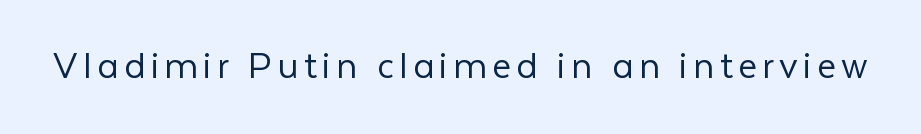
Q: Is the text bold? A: No.
Q: Is the text italic (slanted)? A: No, it is upright.
Q: Is the typeface a serif or a sans-serif typeface? A: Sans-serif.
Q: Is the text underlined? A: No.
Q: Width (condensed, normal, or wide)? A: Normal.
Q: Stroke contrast? A: Low.
Q: x-height? A: Medium.
Q: Monospaced? A: No.
